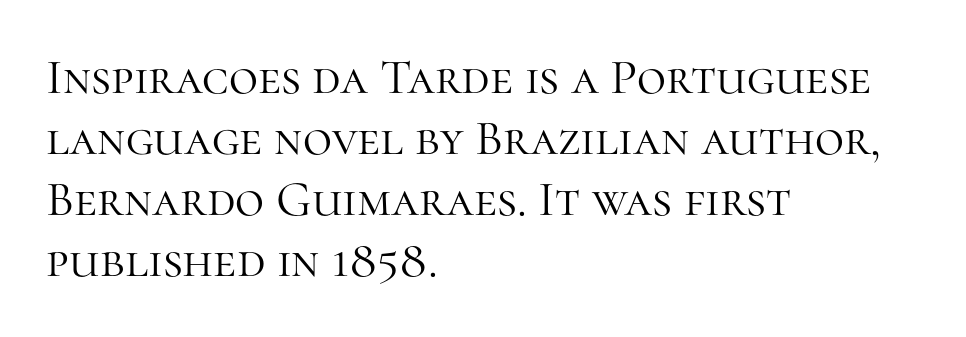
{"serif": "yes", "italic": "no", "bold": "no", "weight": "light", "width": "normal", "stroke_contrast": "high", "x_height": "medium", "monospaced": "no", "underline": "no", "align": "left", "line_spacing_ratio": 1.22, "letter_spacing": "normal", "letter_spacing_em": 0.0, "glyph_px": 50}
